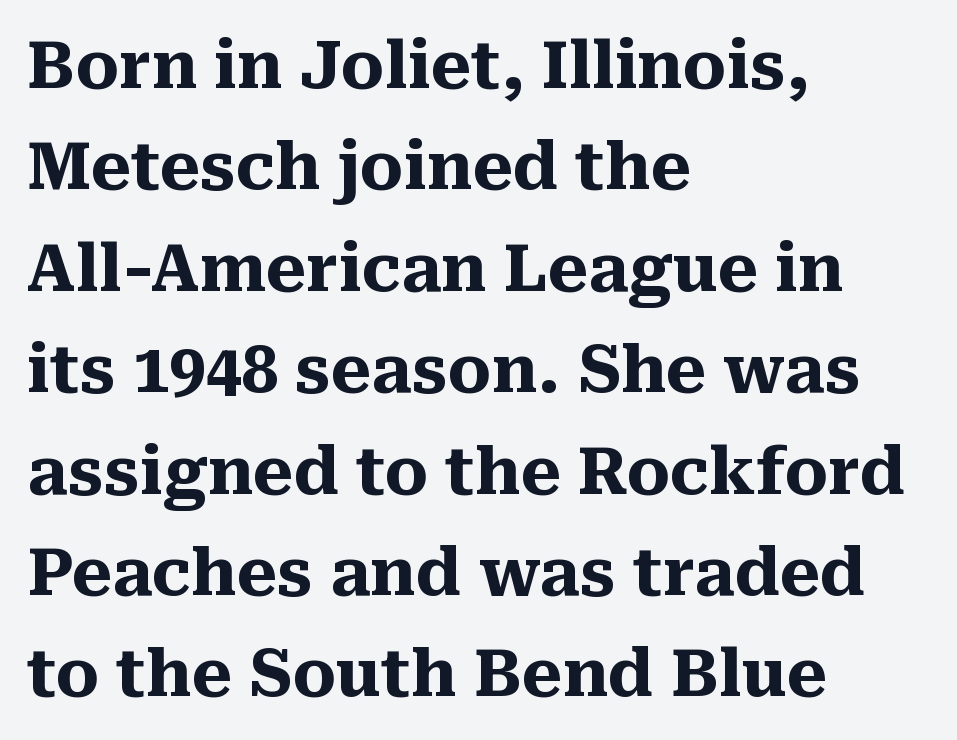
This sample uses a serif face. Normally led — the rows are evenly, conventionally spaced. The face used here is rendered with its standard letterfit. Unmarked baselines from the first word to the last.
